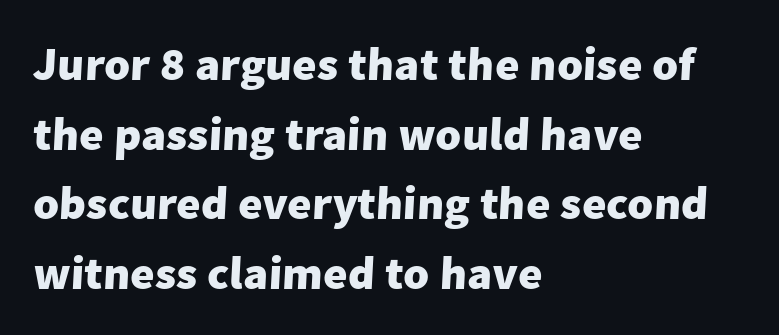
The image shows 47 px heavy sans-serif type; set left-aligned, normal line spacing (1.48x), normal letter spacing, not underlined; low stroke contrast and a medium x-height.
